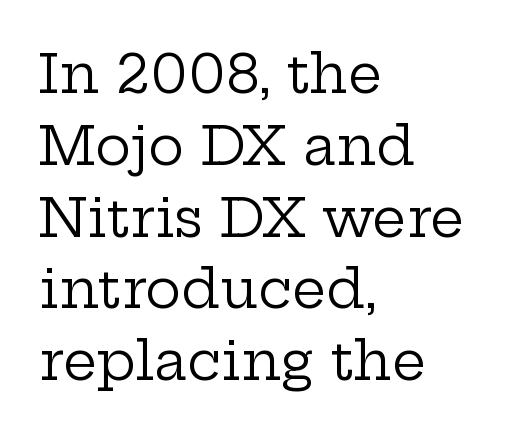
This is serif lettering, the kind often seen in printed books. Glyph-to-glyph distance matches everyday printed text. Is there any slant? The stems are plumb. Is there much room between lines? A standard amount, neither cramped nor airy. Caption: multi-line text, flush left, ragged right. Ink coverage per letter is moderate at most.
